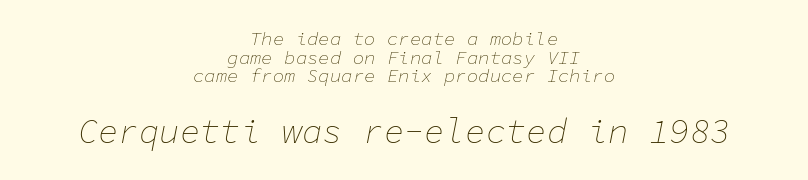
{"italic": "yes", "lean": "right", "slant_degrees": 11, "bold": "no", "weight": "thin", "width": "normal", "stroke_contrast": "low", "x_height": "medium", "monospaced": "yes", "underline": "no", "align": "center", "line_spacing": "tight", "line_spacing_ratio": 0.98, "letter_spacing": "normal", "letter_spacing_em": 0.0, "larger_block": "second", "size_ratio": 1.79, "glyph_px": 34}
